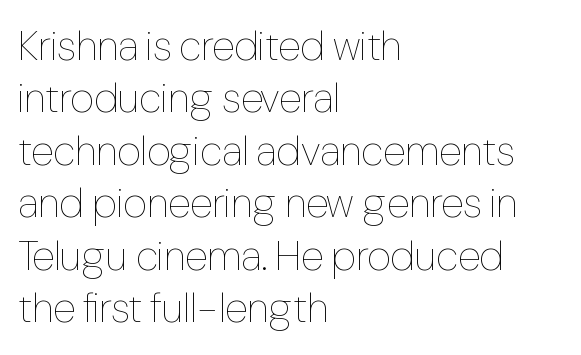
The image shows 42 px thin, condensed type, upright; set left-aligned, normal line spacing (1.25x), normal letter spacing, not underlined; low stroke contrast and a medium x-height.
